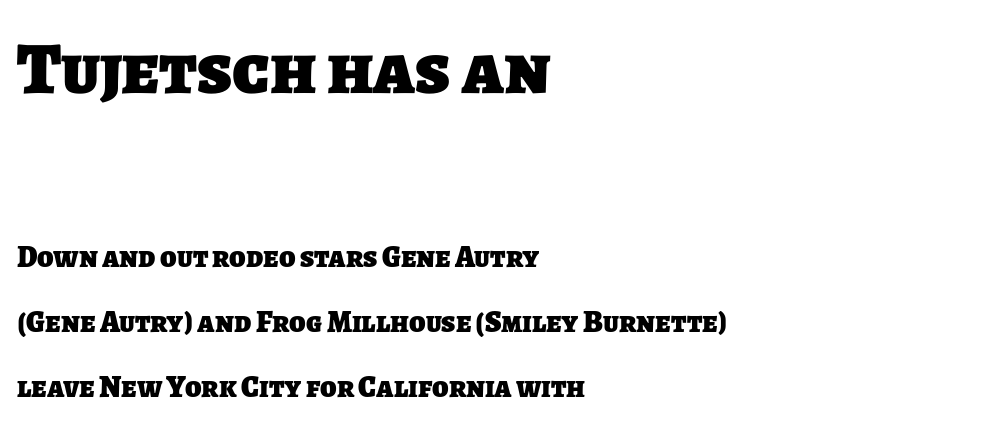
The image shows 74 px heavy sans-serif type; set left-aligned, loose line spacing (2.16x), normal letter spacing, not underlined; the first (top) block is 2.47x larger; low stroke contrast and a large x-height.
